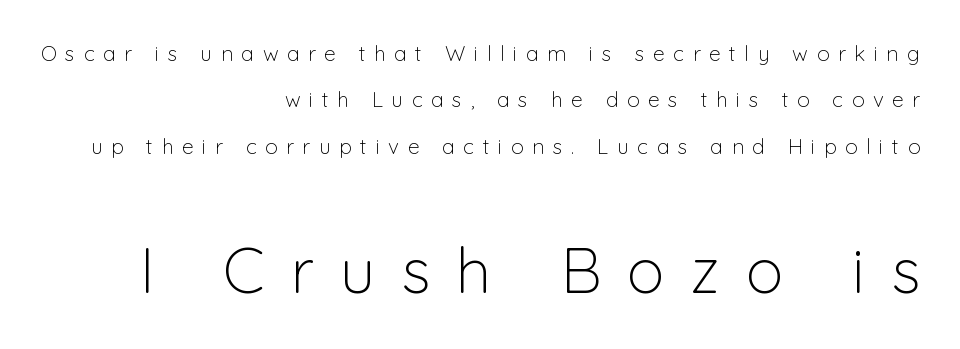
Q: Is the text bold? A: No.
Q: Is the text italic (slanted)? A: No, it is upright.
Q: Is the typeface a serif or a sans-serif typeface? A: Sans-serif.
Q: Is the text underlined? A: No.
Q: How is the paragraph aligned? A: Right-aligned.
Q: Is the spacing between letters normal or unusually wide? A: Unusually wide.
Q: Is the spacing between lines tight, normal or loose? A: Loose.
Q: Which block of text is set in a larger size, the first (top) or the second (bottom)? A: The second (bottom) one.
Q: Width (condensed, normal, or wide)? A: Normal.
Q: Stroke contrast? A: Low.
Q: x-height? A: Medium.
Q: Monospaced? A: No.
